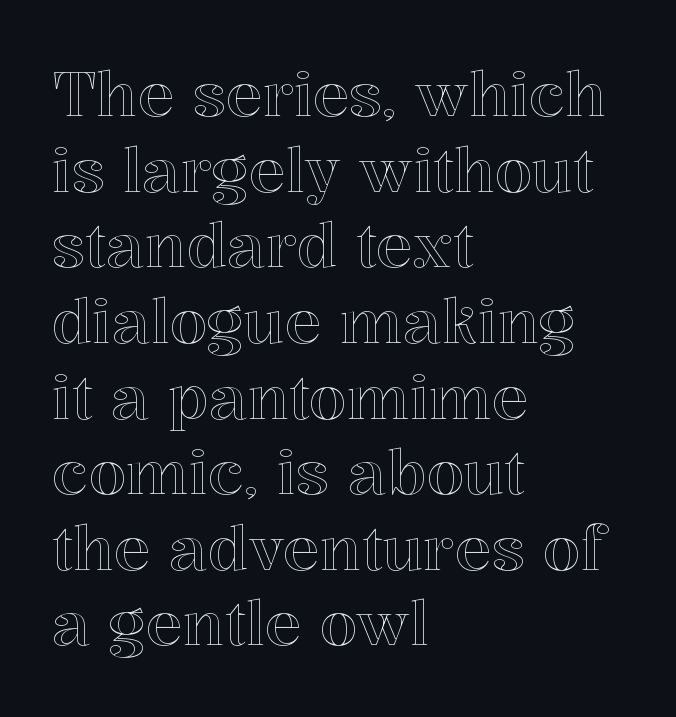
Rendered with straight, roman letterforms. Underlining? Definitely not there. Default kerning and tracking; the words read as compact shapes. Each letter keeps its own natural width here, so spacing adapts to shape. Where is the straight margin? On the left.
